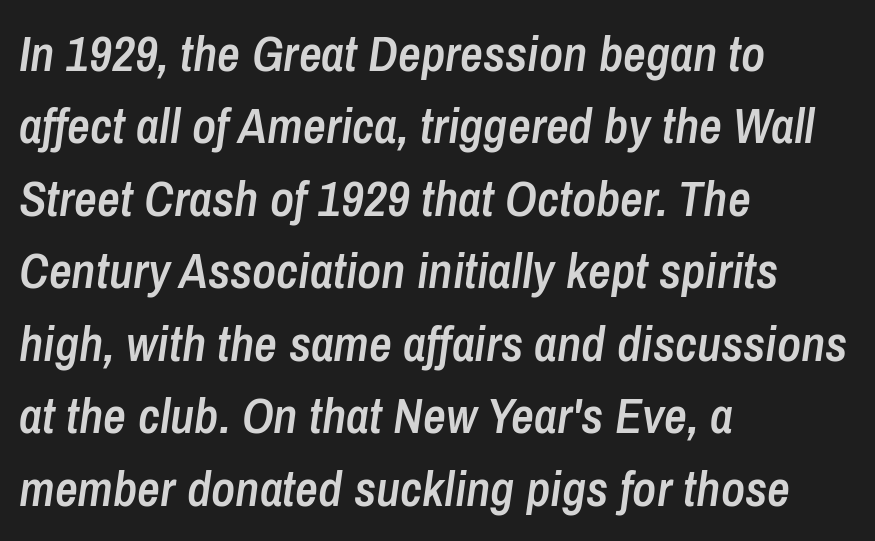
{"italic": "yes", "lean": "right", "slant_degrees": 8, "bold": "semi", "weight": "semibold", "width": "condensed", "stroke_contrast": "low", "x_height": "medium", "monospaced": "no", "underline": "no", "align": "left", "line_spacing": "normal", "line_spacing_ratio": 1.45, "letter_spacing": "normal", "letter_spacing_em": 0.0, "glyph_px": 50}
